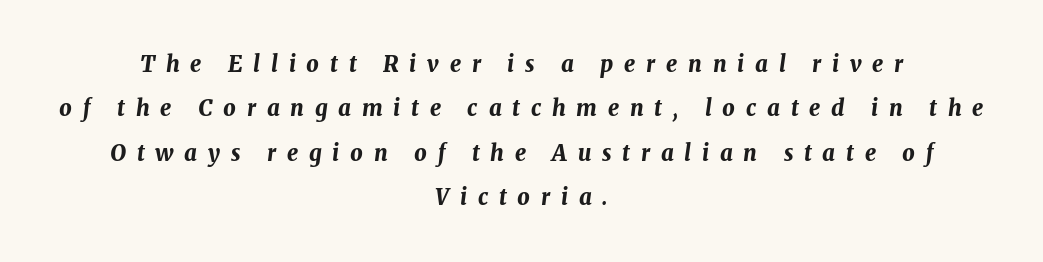
The image shows 22 px bold type, italic (leaning right); set centered, loose line spacing (2.02x), unusually wide letter spacing (+0.49 em), not underlined.
